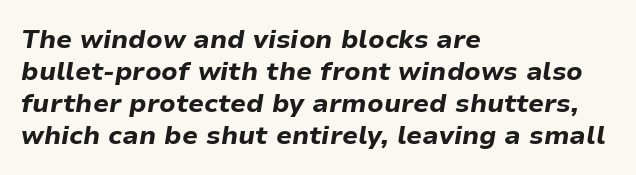
Q: Is the text bold? A: Yes.
Q: Is the text italic (slanted)? A: Yes, it leans right by about 9 degrees.
Q: Is the text underlined? A: No.
Q: How is the paragraph aligned? A: Left-aligned.
Q: Is the spacing between letters normal or unusually wide? A: Normal.
